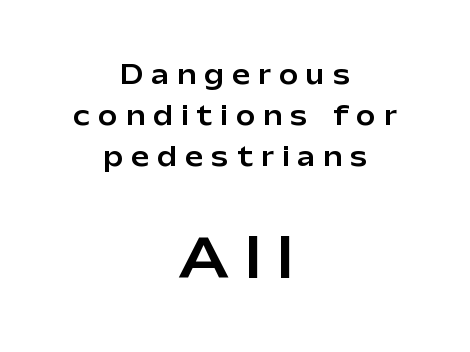
The image shows 53 px sans-serif type, upright; set centered, normal line spacing (1.57x), unusually wide letter spacing (+0.32 em), not underlined; the second (bottom) block is 2.04x larger; low stroke contrast and a medium x-height.
